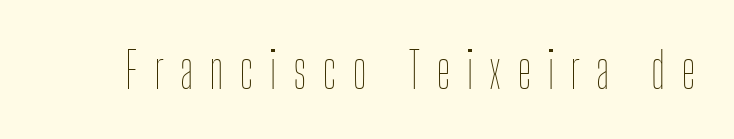
Unlike italic type, these characters show no tilt at all. The passage shown is not underscored anywhere. On a weight scale, this lands at 450 or below. The face used here is proportionally spaced, like ordinary book or web type. What stands out about the letter spacing? Its width — letters are far apart.
